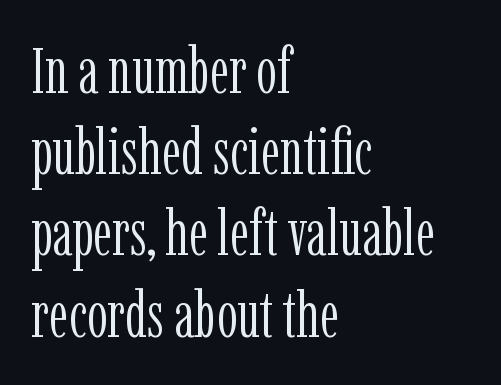
{"serif": "yes", "italic": "no", "bold": "no", "weight": "light", "width": "condensed", "stroke_contrast": "low", "x_height": "medium", "monospaced": "no", "underline": "no", "align": "left", "line_spacing": "normal", "line_spacing_ratio": 1.25, "letter_spacing": "normal", "letter_spacing_em": 0.0, "glyph_px": 65}
